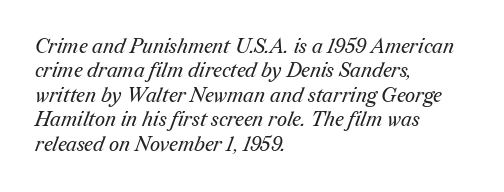
The image shows 20 px text type; set left-aligned, line spacing 1.22x, normal letter spacing, not underlined.
